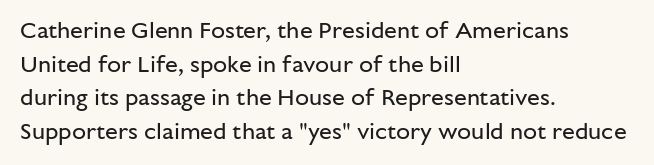
{"italic": "no", "bold": "no", "underline": "no", "align": "left", "line_spacing": "normal", "line_spacing_ratio": 1.46, "letter_spacing": "normal", "letter_spacing_em": 0.0, "glyph_px": 23}
